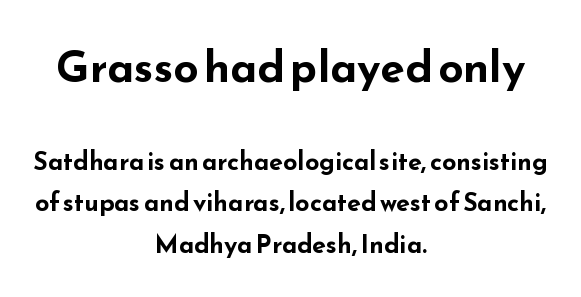
Q: Is the text bold? A: Yes.
Q: Is the text italic (slanted)? A: No, it is upright.
Q: Is the typeface a serif or a sans-serif typeface? A: Sans-serif.
Q: Is the text underlined? A: No.
Q: How is the paragraph aligned? A: Centered.
Q: Is the spacing between letters normal or unusually wide? A: Normal.
Q: Is the spacing between lines tight, normal or loose? A: Normal.
Q: Which block of text is set in a larger size, the first (top) or the second (bottom)? A: The first (top) one.
Q: Width (condensed, normal, or wide)? A: Wide.
Q: Stroke contrast? A: Low.
Q: x-height? A: Small.
Q: Monospaced? A: No.
